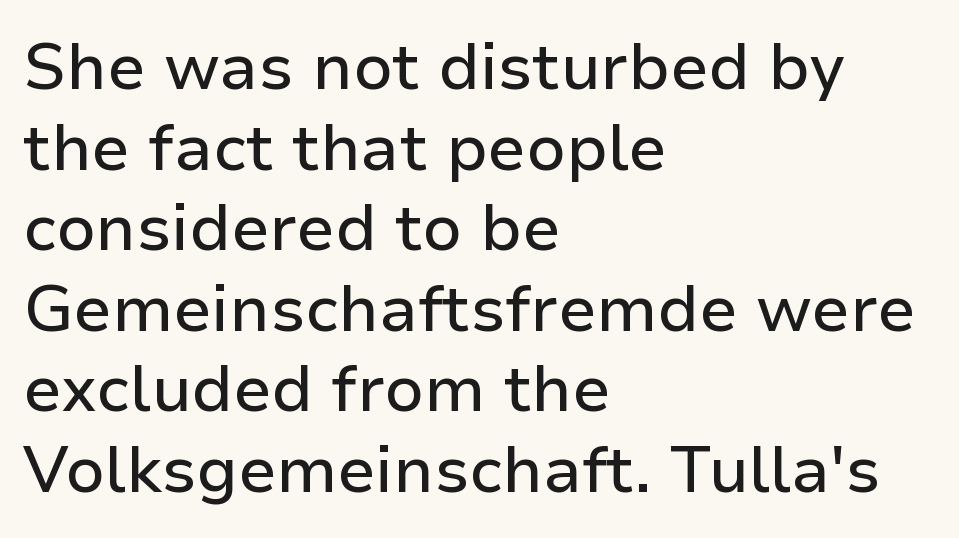
{"serif": "no", "italic": "no", "width": "normal", "stroke_contrast": "low", "x_height": "medium", "monospaced": "no", "underline": "no", "align": "left", "line_spacing_ratio": 1.24, "letter_spacing": "normal", "letter_spacing_em": 0.0, "glyph_px": 65}
